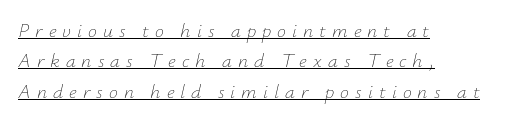
Q: Is the text bold? A: No.
Q: Is the text italic (slanted)? A: Yes, it leans right by about 12 degrees.
Q: Is the text underlined? A: Yes.
Q: How is the paragraph aligned? A: Left-aligned.
Q: Is the spacing between letters normal or unusually wide? A: Unusually wide.
Q: Is the spacing between lines tight, normal or loose? A: Normal.
